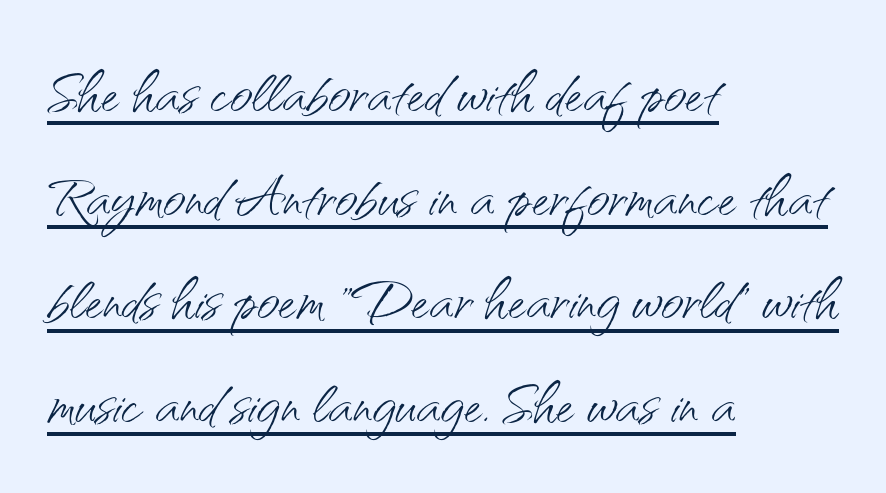
{"serif": "no", "bold": "no", "weight": "light", "width": "normal", "stroke_contrast": "medium", "x_height": "small", "monospaced": "no", "underline": "yes", "align": "left", "line_spacing": "normal", "line_spacing_ratio": 1.33, "letter_spacing": "normal", "letter_spacing_em": 0.0, "glyph_px": 78}
